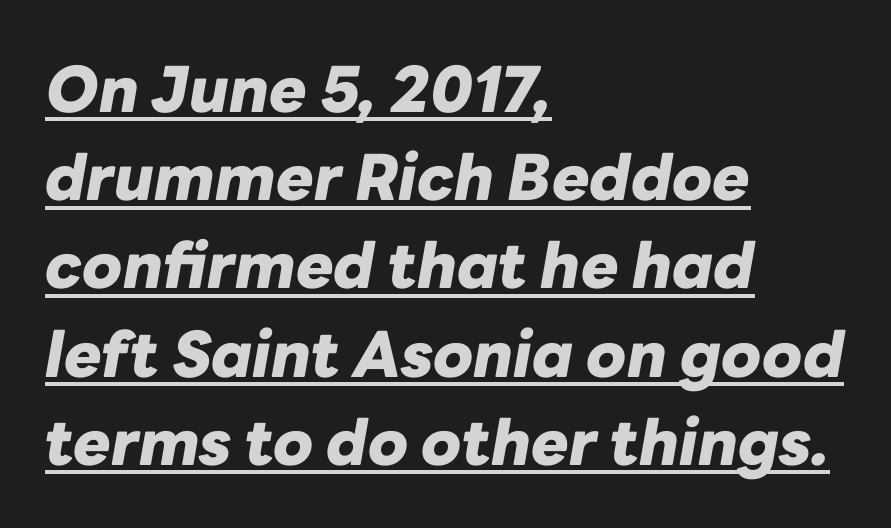
{"italic": "yes", "lean": "right", "slant_degrees": 10, "bold": "yes", "weight": "heavy", "width": "normal", "stroke_contrast": "low", "x_height": "medium", "monospaced": "no", "underline": "yes", "align": "left", "line_spacing": "normal", "line_spacing_ratio": 1.4, "letter_spacing": "normal", "letter_spacing_em": 0.0, "glyph_px": 63}
